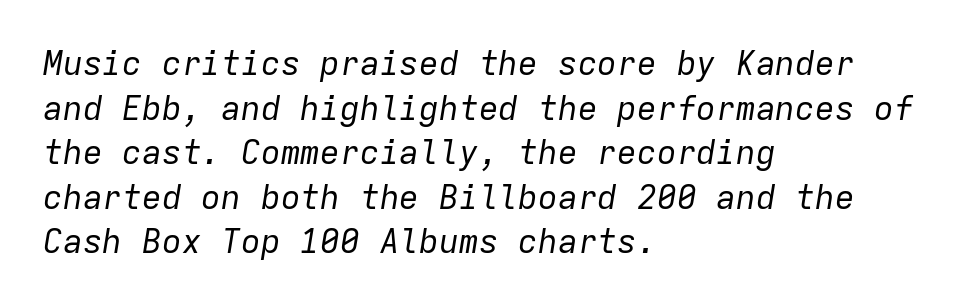
The image shows 33 px regular-weight type, italic (leaning right), monospaced; set left-aligned, normal line spacing (1.35x), normal letter spacing, not underlined; low stroke contrast and a medium x-height.
